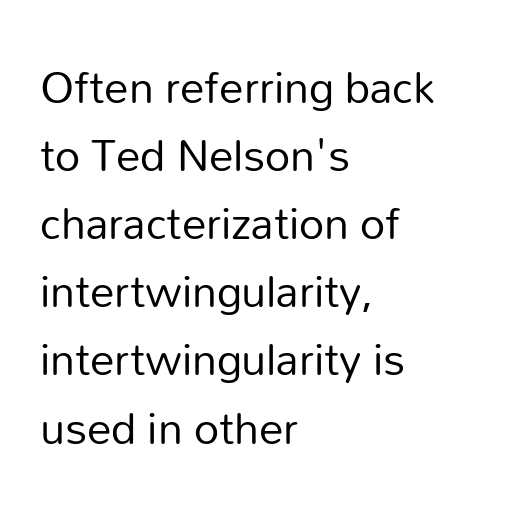
The image shows 49 px regular-weight sans-serif type, upright; set left-aligned, normal line spacing (1.39x), normal letter spacing, not underlined; low stroke contrast and a medium x-height.
